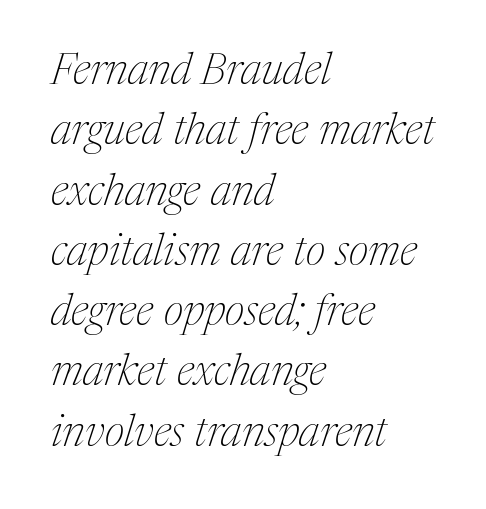
{"serif": "yes", "italic": "yes", "lean": "right", "slant_degrees": 17, "bold": "no", "weight": "thin", "width": "normal", "stroke_contrast": "medium", "x_height": "medium", "monospaced": "no", "underline": "no", "align": "left", "line_spacing": "normal", "line_spacing_ratio": 1.37, "letter_spacing": "normal", "letter_spacing_em": 0.0, "glyph_px": 44}
